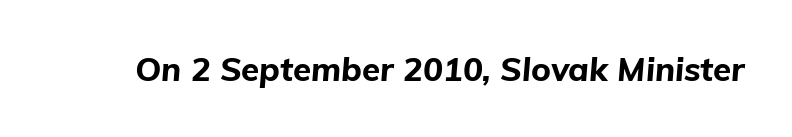
Is this a fixed-width face? No — the glyphs have proportional, varying widths. Decoration check: the copy has no underline. It's the slanting kind of type. The passage shown is emphatically bold. Does extra space separate the letters? No, they use regular spacing.
